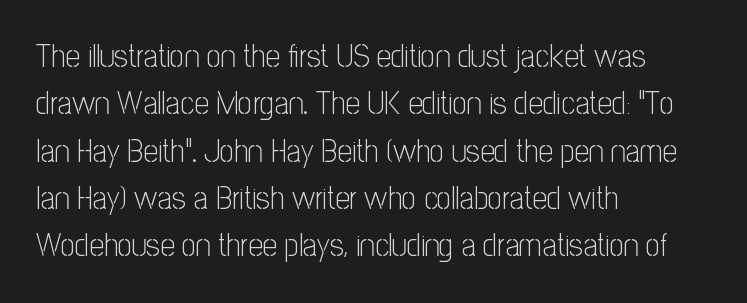
Q: Is the text bold? A: No.
Q: Is the text italic (slanted)? A: No, it is upright.
Q: Is the typeface a serif or a sans-serif typeface? A: Sans-serif.
Q: Is the text underlined? A: No.
Q: How is the paragraph aligned? A: Left-aligned.
Q: Is the spacing between letters normal or unusually wide? A: Normal.
Q: Is the spacing between lines tight, normal or loose? A: Normal.
Q: Width (condensed, normal, or wide)? A: Condensed.
Q: Stroke contrast? A: Low.
Q: x-height? A: Medium.
Q: Monospaced? A: No.
